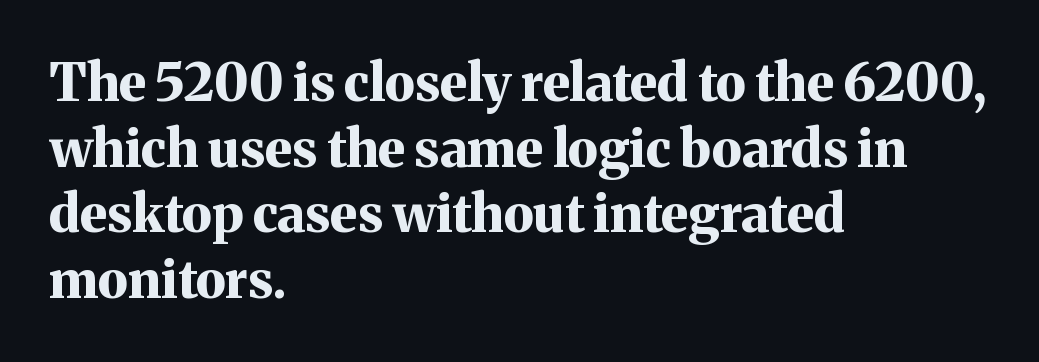
The image shows 52 px bold serif type, upright; set left-aligned, normal line spacing (1.26x), normal letter spacing, not underlined; medium stroke contrast and a medium x-height.
